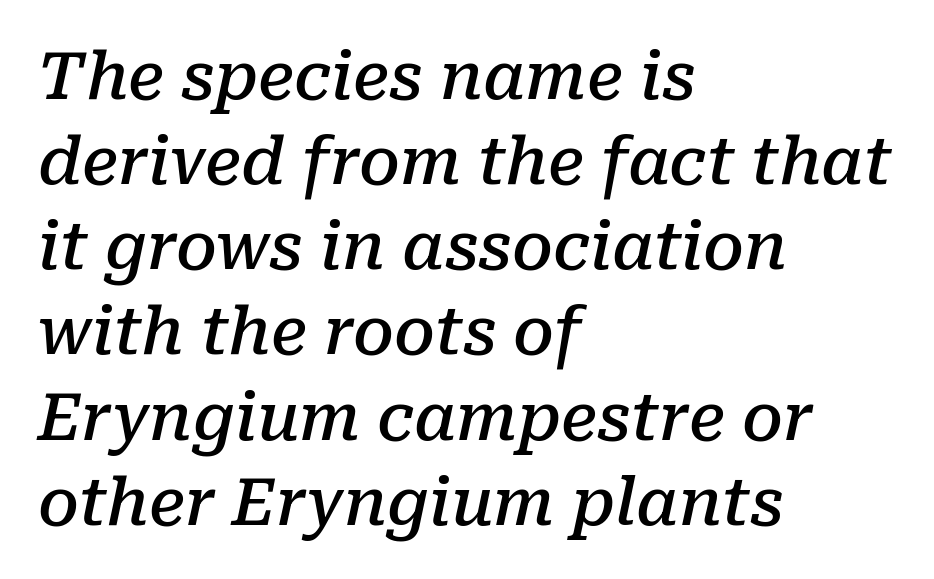
Successive baselines arrive at the customary interval. Decoration check: the copy has no underline. This is oblique type, the kind used for emphasis or titles. Line beginnings align vertically; line endings do not. The font is running at a semibold setting, under full bold.
